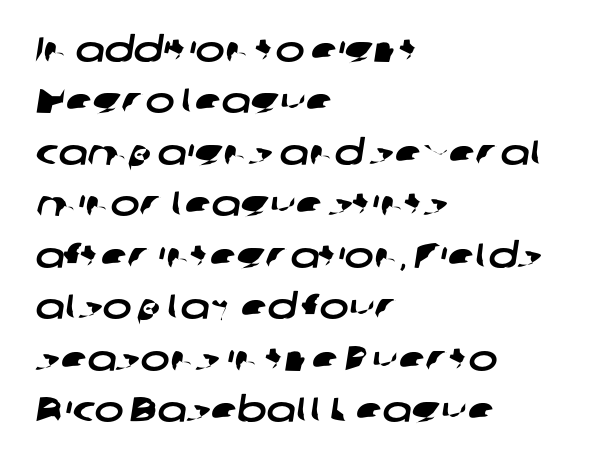
Q: Is the typeface a serif or a sans-serif typeface? A: Sans-serif.
Q: Is the text underlined? A: No.
Q: How is the paragraph aligned? A: Left-aligned.
Q: Is the spacing between letters normal or unusually wide? A: Normal.
Q: Is the spacing between lines tight, normal or loose? A: Normal.
Q: Width (condensed, normal, or wide)? A: Wide.
Q: Stroke contrast? A: Low.
Q: x-height? A: Medium.
Q: Monospaced? A: No.
